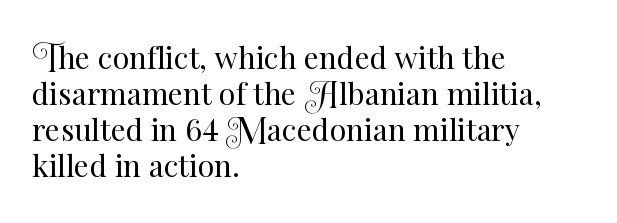
The image shows 30 px regular-weight type, upright; set left-aligned, line spacing 1.2x, normal letter spacing, not underlined; medium stroke contrast and a small x-height.
